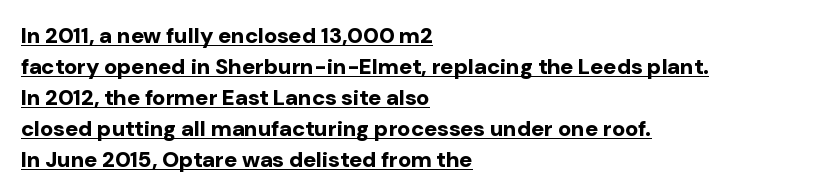
Q: Is the text bold? A: Yes.
Q: Is the text italic (slanted)? A: No, it is upright.
Q: Is the text underlined? A: Yes.
Q: How is the paragraph aligned? A: Left-aligned.
Q: Is the spacing between letters normal or unusually wide? A: Normal.
Q: Is the spacing between lines tight, normal or loose? A: Normal.
